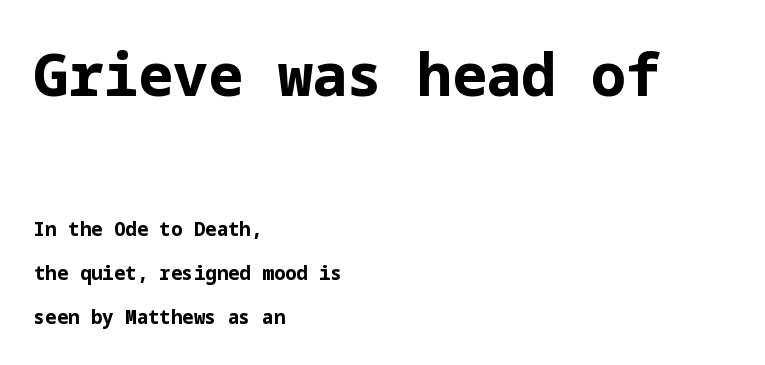
{"serif": "no", "italic": "no", "bold": "yes", "weight": "bold", "width": "normal", "stroke_contrast": "low", "x_height": "medium", "underline": "no", "align": "left", "line_spacing": "loose", "line_spacing_ratio": 2.32, "letter_spacing": "normal", "letter_spacing_em": 0.0, "larger_block": "first", "size_ratio": 3.05, "glyph_px": 58}
